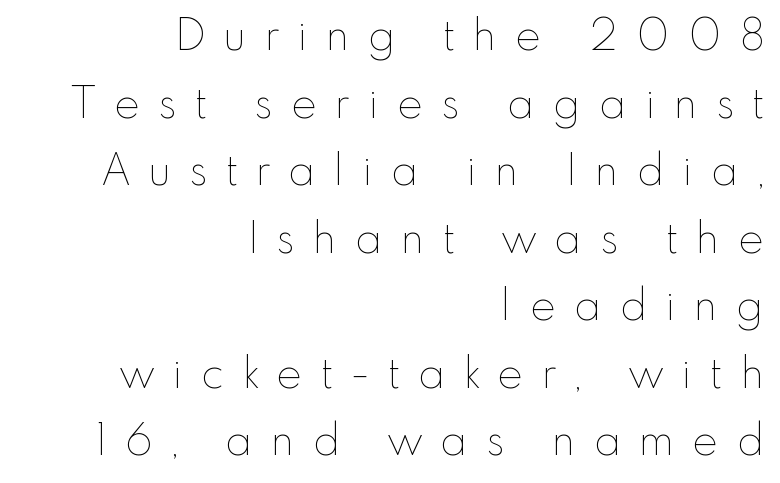
{"italic": "no", "bold": "no", "weight": "thin", "width": "normal", "stroke_contrast": "low", "x_height": "small", "monospaced": "no", "underline": "no", "align": "right", "line_spacing": "normal", "line_spacing_ratio": 1.57, "letter_spacing": "wide", "letter_spacing_em": 0.43, "glyph_px": 43}
